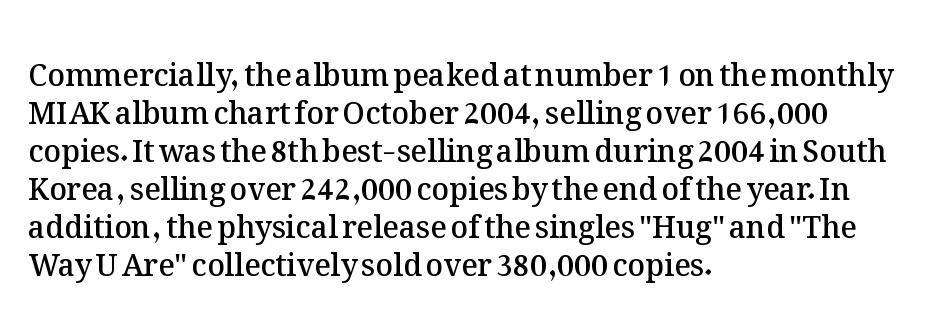
The image shows 30 px semibold type, upright; set left-aligned, normal line spacing (1.27x), normal letter spacing, not underlined; medium stroke contrast and a medium x-height.
